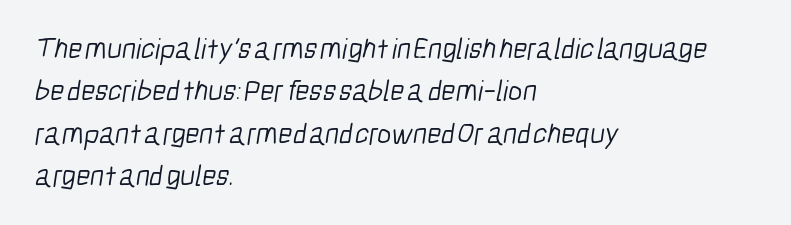
Q: Is the text bold? A: No.
Q: Is the typeface a serif or a sans-serif typeface? A: Sans-serif.
Q: Is the text underlined? A: No.
Q: How is the paragraph aligned? A: Left-aligned.
Q: Is the spacing between letters normal or unusually wide? A: Normal.
Q: Is the spacing between lines tight, normal or loose? A: Normal.
Q: Width (condensed, normal, or wide)? A: Condensed.
Q: Stroke contrast? A: Low.
Q: x-height? A: Medium.
Q: Monospaced? A: No.
